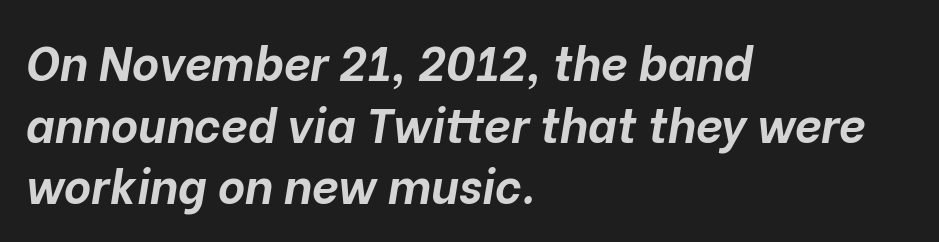
{"italic": "yes", "lean": "right", "slant_degrees": 10, "bold": "yes", "weight": "bold", "width": "normal", "stroke_contrast": "low", "x_height": "medium", "monospaced": "no", "underline": "no", "align": "left", "line_spacing": "normal", "line_spacing_ratio": 1.31, "letter_spacing": "normal", "letter_spacing_em": 0.0, "glyph_px": 47}
